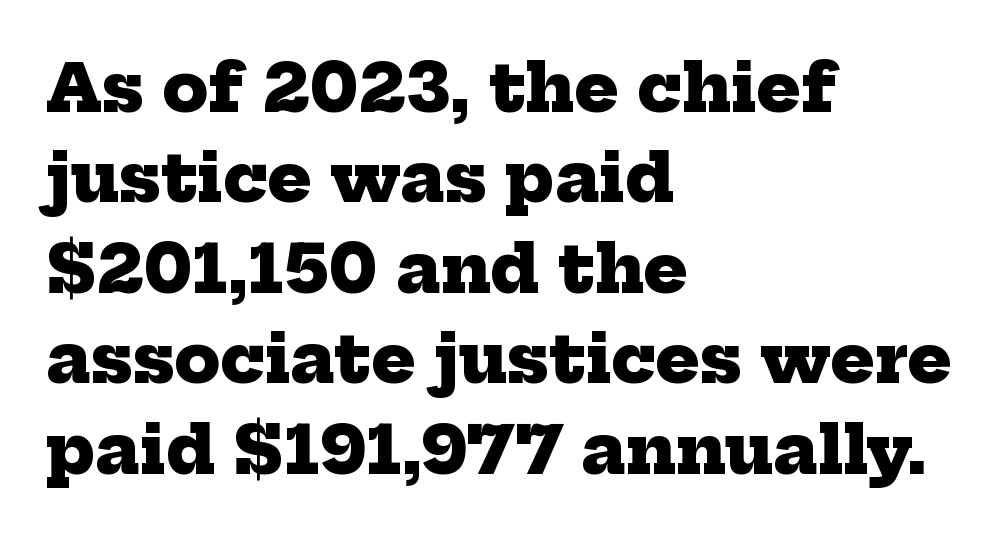
The image shows 66 px heavy serif type; set left-aligned, normal line spacing (1.37x), normal letter spacing, not underlined; low stroke contrast and a medium x-height.
